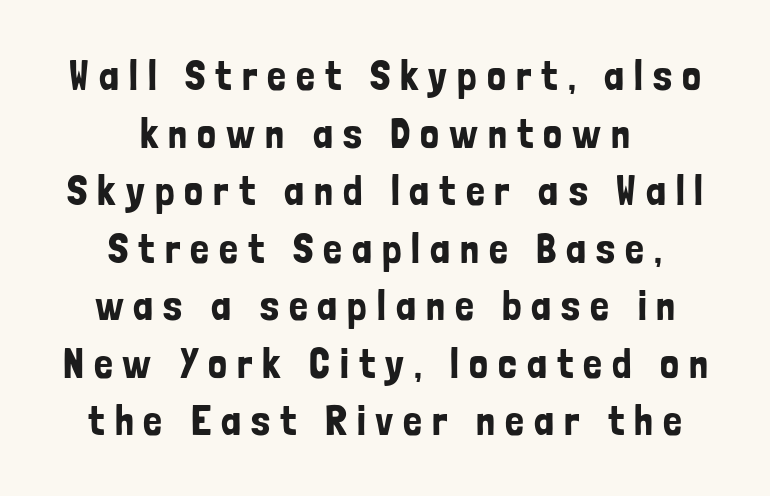
Leftover space on each line is divided equally before and after the words. This sample uses a sans-serif face. Check under the words: just untouched page. Quick note: interline space is typical. There is plenty of visible air inserted between adjacent glyphs.
